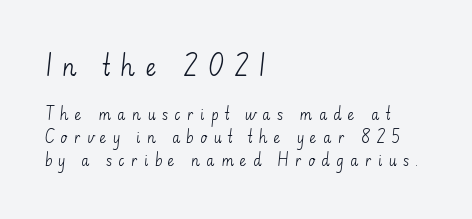
Q: Is the text bold? A: No.
Q: Is the text italic (slanted)? A: Yes.
Q: Is the text underlined? A: No.
Q: How is the paragraph aligned? A: Left-aligned.
Q: Is the spacing between letters normal or unusually wide? A: Unusually wide.
Q: Is the spacing between lines tight, normal or loose? A: Normal.
Q: Which block of text is set in a larger size, the first (top) or the second (bottom)? A: The first (top) one.
